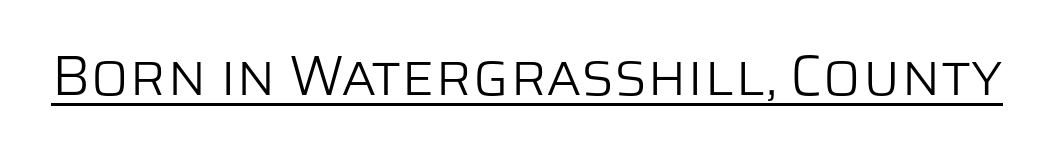
The image shows 56 px light sans-serif type, upright; set normal letter spacing, underlined; low stroke contrast and a large x-height.
